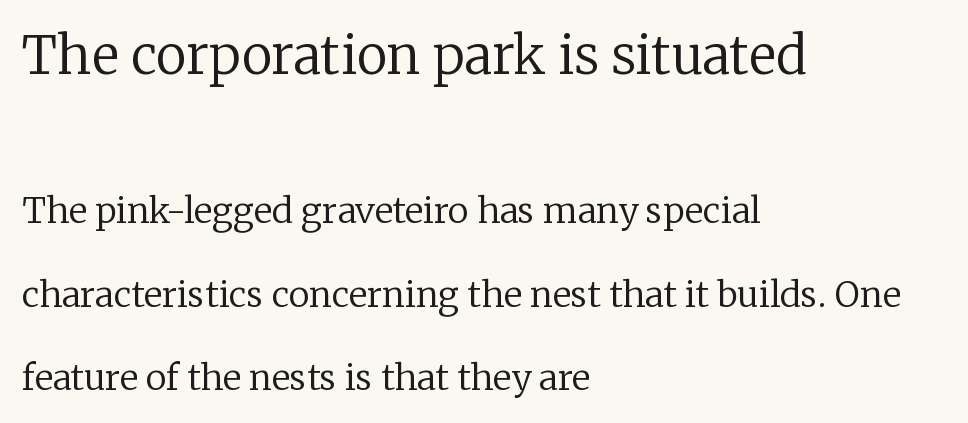
The image shows 52 px regular-weight serif type, upright; set left-aligned, loose line spacing (2.39x), normal letter spacing, not underlined; the first (top) block is 1.49x larger; low stroke contrast and a medium x-height.
